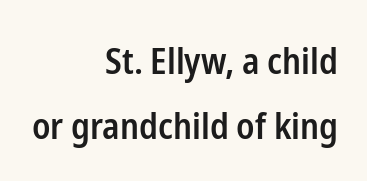
The letters sit at their default tracking, neither squeezed nor spread. Designer's note — italics off, roman on. Descenders hang freely into open space. These lines are set flush right with a ragged left edge.
